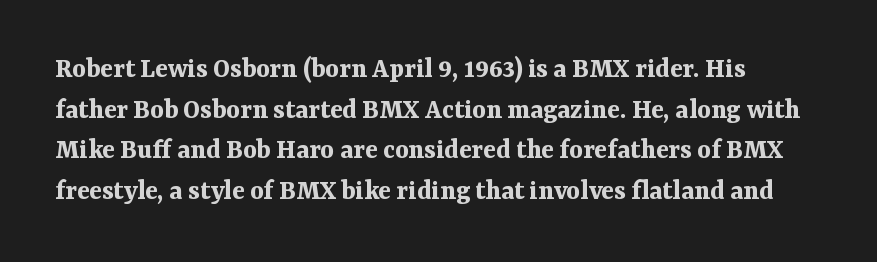
The image shows 29 px bold serif type, upright; set normal line spacing (1.4x), normal letter spacing, not underlined; medium stroke contrast and a medium x-height.
